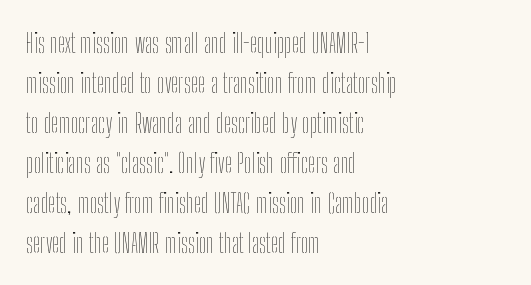
{"italic": "no", "bold": "no", "underline": "no", "align": "left", "line_spacing": "normal", "line_spacing_ratio": 1.48, "letter_spacing": "normal", "letter_spacing_em": 0.0, "glyph_px": 27}
